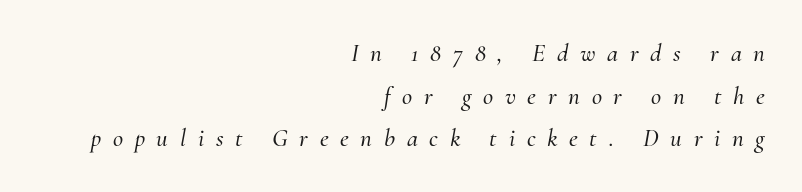
Q: Is the text italic (slanted)? A: Yes, it leans right by about 10 degrees.
Q: Is the text underlined? A: No.
Q: How is the paragraph aligned? A: Right-aligned.
Q: Is the spacing between letters normal or unusually wide? A: Unusually wide.
